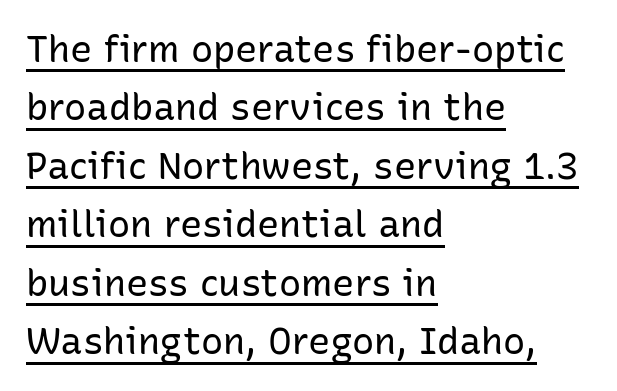
{"serif": "no", "italic": "no", "bold": "no", "weight": "regular", "width": "normal", "stroke_contrast": "low", "x_height": "medium", "monospaced": "no", "underline": "yes", "align": "left", "line_spacing": "normal", "line_spacing_ratio": 1.58, "letter_spacing": "normal", "letter_spacing_em": 0.0, "glyph_px": 37}
